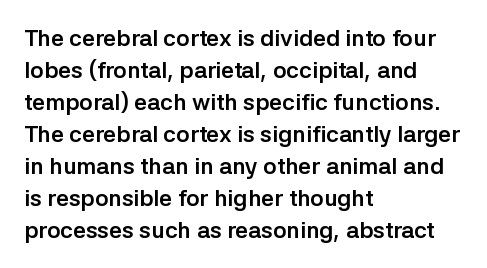
{"italic": "no", "bold": "yes", "underline": "no", "align": "left", "line_spacing": "normal", "line_spacing_ratio": 1.39, "letter_spacing": "normal", "letter_spacing_em": 0.0, "glyph_px": 23}
